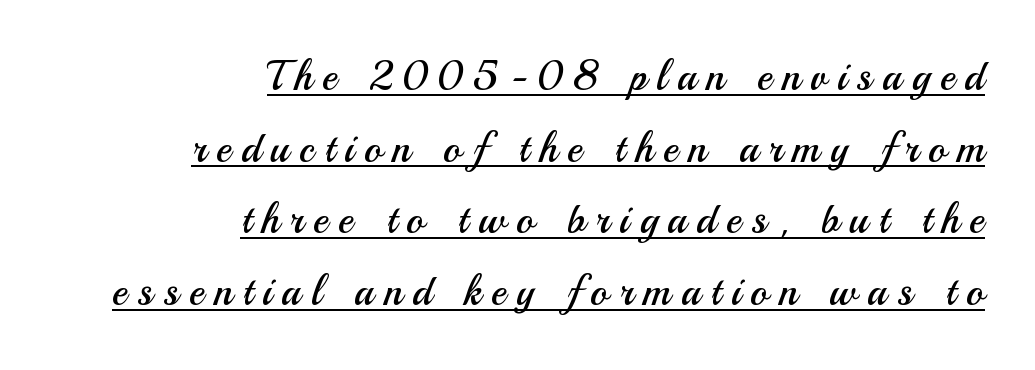
Typeset ragged left — the right edge is the straight one. The typeface has the unassuming heft of standard copy or less. The rendering uses natural spacing where letterforms have individual widths. Tracking here is generous; glyphs stand well apart from one another.
